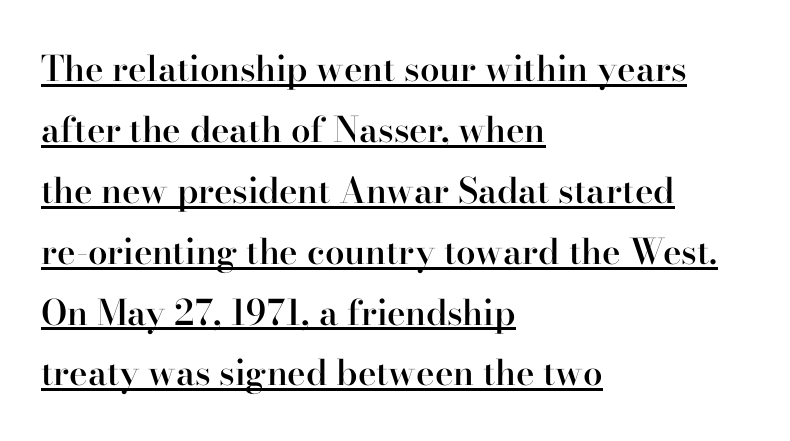
{"serif": "yes", "italic": "no", "bold": "semi", "weight": "semibold", "width": "normal", "stroke_contrast": "high", "x_height": "small", "monospaced": "no", "underline": "yes", "align": "left", "line_spacing_ratio": 1.74, "letter_spacing": "normal", "letter_spacing_em": 0.0, "glyph_px": 35}
